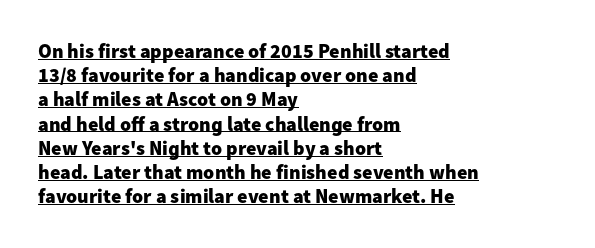
Caption: multi-line text, flush left, ragged right. The font's upright variant was chosen for this text. Honestly, the letter spacing is just normal — you wouldn't notice it. The glyphs have the mass of a bold cut.
